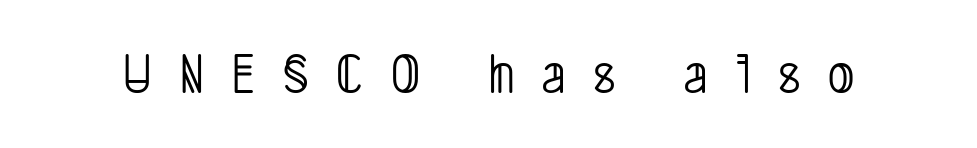
Is the stroke heavy? The answer is a plain regular-or-lighter. This sample has the flowing, uneven cadence of proportional lettering. Typographically, this falls in the sans-serif category. Display-style spreading of the glyphs; the letterfit is very open. Has an underline been added? It has not.
